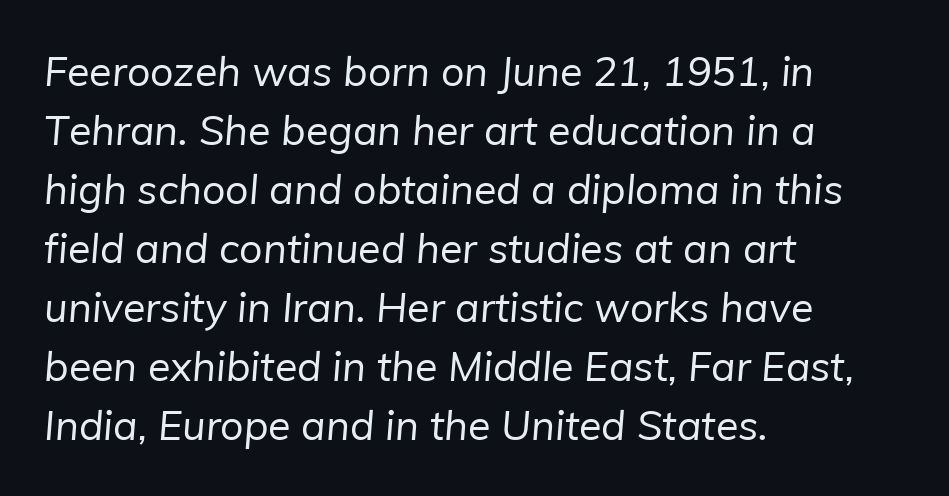
{"serif": "no", "bold": "no", "weight": "regular", "width": "normal", "stroke_contrast": "low", "x_height": "medium", "monospaced": "no", "underline": "no", "align": "left", "line_spacing": "normal", "line_spacing_ratio": 1.44, "letter_spacing": "normal", "letter_spacing_em": 0.0, "glyph_px": 41}
